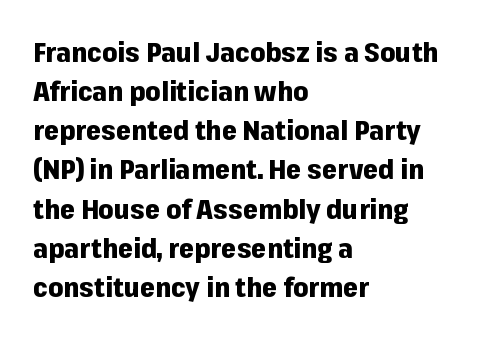
Q: Is the text bold? A: Yes.
Q: Is the text italic (slanted)? A: No, it is upright.
Q: Is the text underlined? A: No.
Q: How is the paragraph aligned? A: Left-aligned.
Q: Is the spacing between letters normal or unusually wide? A: Normal.
Q: Is the spacing between lines tight, normal or loose? A: Normal.
